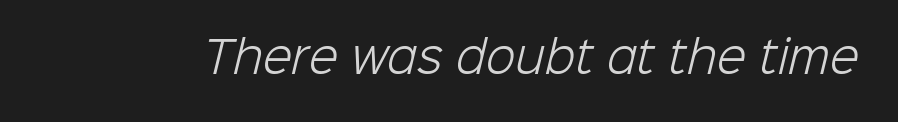
{"serif": "no", "bold": "no", "weight": "light", "width": "normal", "stroke_contrast": "low", "x_height": "medium", "monospaced": "no", "underline": "no", "letter_spacing": "normal", "letter_spacing_em": 0.0, "glyph_px": 43}
